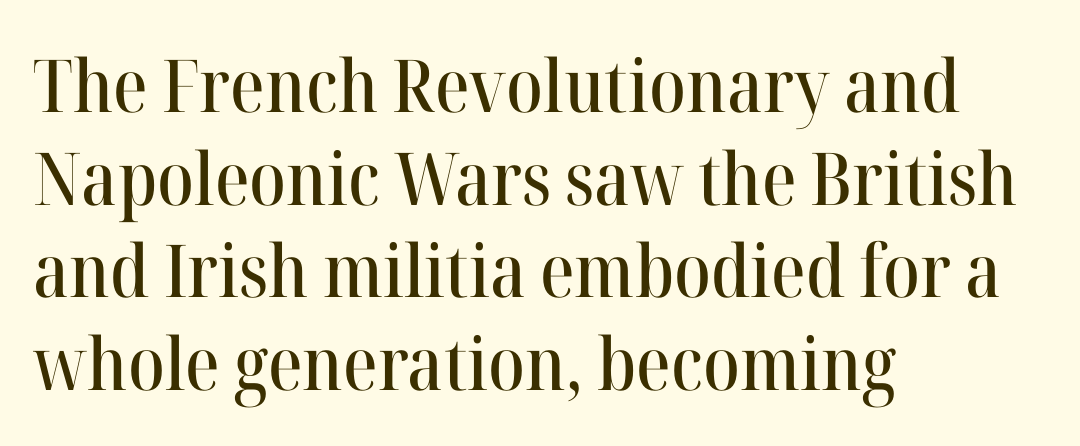
{"serif": "yes", "italic": "no", "width": "normal", "stroke_contrast": "high", "x_height": "medium", "monospaced": "no", "underline": "no", "align": "left", "line_spacing": "normal", "line_spacing_ratio": 1.27, "letter_spacing": "normal", "letter_spacing_em": 0.0, "glyph_px": 73}
